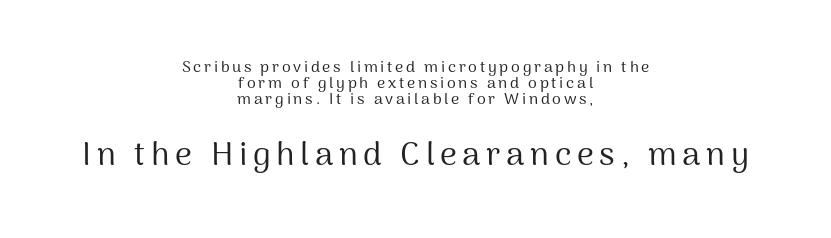
These glyphs show unthickened strokes, regular width or finer. Honestly, the rows look squashed on top of each other. The paragraph shown floats in the horizontal middle. Visually, the bottom section dominates because its glyphs are scaled up. The baseline area is clear.
